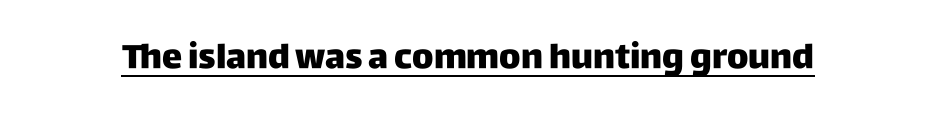
{"serif": "no", "italic": "no", "width": "normal", "stroke_contrast": "low", "x_height": "large", "monospaced": "no", "underline": "yes", "letter_spacing": "normal", "letter_spacing_em": 0.0, "glyph_px": 34}
